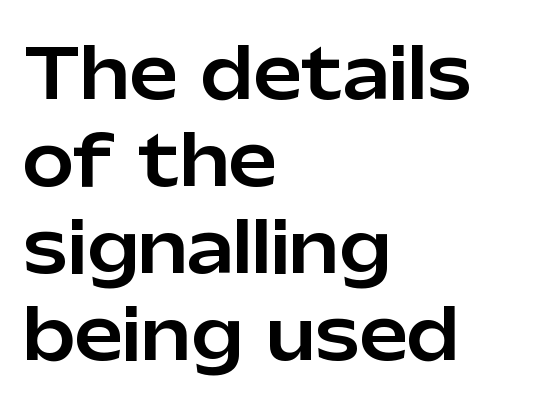
Q: Is the text italic (slanted)? A: No, it is upright.
Q: Is the typeface a serif or a sans-serif typeface? A: Sans-serif.
Q: Is the text underlined? A: No.
Q: How is the paragraph aligned? A: Left-aligned.
Q: Is the spacing between letters normal or unusually wide? A: Normal.
Q: Is the spacing between lines tight, normal or loose? A: Normal.
Q: Width (condensed, normal, or wide)? A: Normal.
Q: Stroke contrast? A: Low.
Q: x-height? A: Medium.
Q: Monospaced? A: No.
